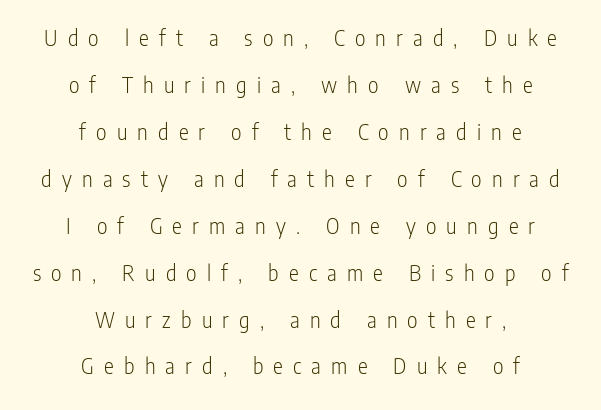
Q: Is the text bold? A: No.
Q: Is the text italic (slanted)? A: No, it is upright.
Q: Is the text underlined? A: No.
Q: How is the paragraph aligned? A: Centered.
Q: Is the spacing between letters normal or unusually wide? A: Unusually wide.
Q: Is the spacing between lines tight, normal or loose? A: Loose.
